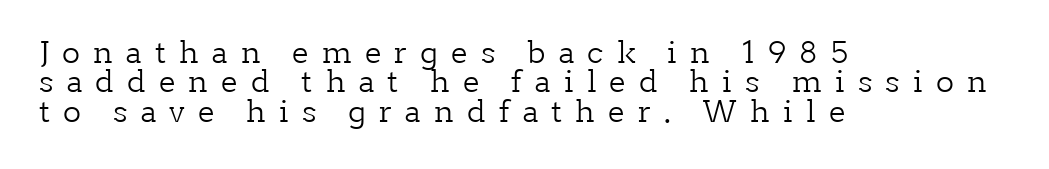
{"serif": "yes", "italic": "no", "bold": "no", "weight": "light", "width": "normal", "stroke_contrast": "low", "x_height": "medium", "monospaced": "no", "underline": "no", "align": "left", "line_spacing": "tight", "line_spacing_ratio": 0.98, "letter_spacing": "wide", "letter_spacing_em": 0.44, "glyph_px": 30}
